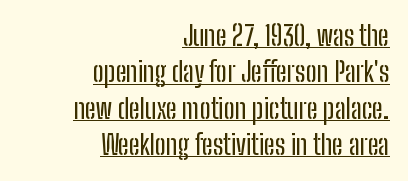
{"italic": "no", "underline": "yes", "align": "right", "line_spacing": "normal", "line_spacing_ratio": 1.35, "letter_spacing": "normal", "letter_spacing_em": 0.0, "glyph_px": 27}
